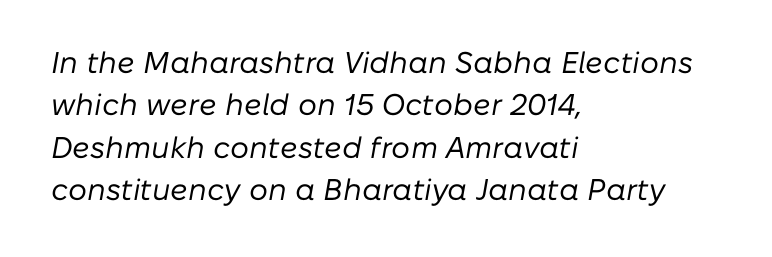
Proportional: the letters do not fall into vertical columns. Tracking here is standard; glyphs follow each other at the usual distance. The font sits on the lighter half of the weight spectrum, regular included. Check under the words: just untouched page.
